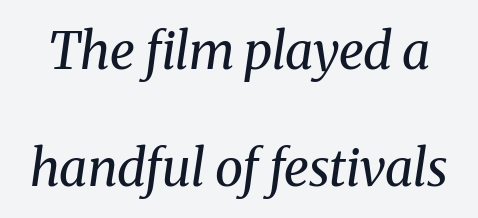
Q: Is the text bold? A: No.
Q: Is the text italic (slanted)? A: Yes, it leans right by about 8 degrees.
Q: Is the typeface a serif or a sans-serif typeface? A: Serif.
Q: Is the text underlined? A: No.
Q: Is the spacing between letters normal or unusually wide? A: Normal.
Q: Is the spacing between lines tight, normal or loose? A: Loose.
Q: Width (condensed, normal, or wide)? A: Normal.
Q: Stroke contrast? A: Medium.
Q: x-height? A: Medium.
Q: Monospaced? A: No.
